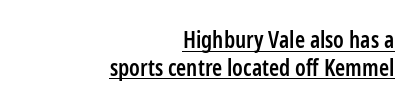
Q: Is the text bold? A: Semi-bold.
Q: Is the text italic (slanted)? A: No, it is upright.
Q: Is the text underlined? A: Yes.
Q: How is the paragraph aligned? A: Right-aligned.
Q: Is the spacing between letters normal or unusually wide? A: Normal.
